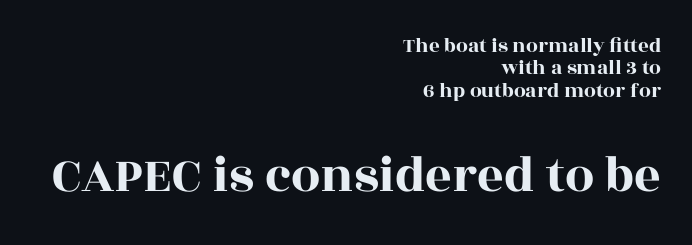
Q: Is the text italic (slanted)? A: No, it is upright.
Q: Is the typeface a serif or a sans-serif typeface? A: Serif.
Q: Is the text underlined? A: No.
Q: How is the paragraph aligned? A: Right-aligned.
Q: Is the spacing between letters normal or unusually wide? A: Normal.
Q: Is the spacing between lines tight, normal or loose? A: Tight.
Q: Which block of text is set in a larger size, the first (top) or the second (bottom)? A: The second (bottom) one.
Q: Width (condensed, normal, or wide)? A: Wide.
Q: x-height? A: Large.
Q: Monospaced? A: No.
